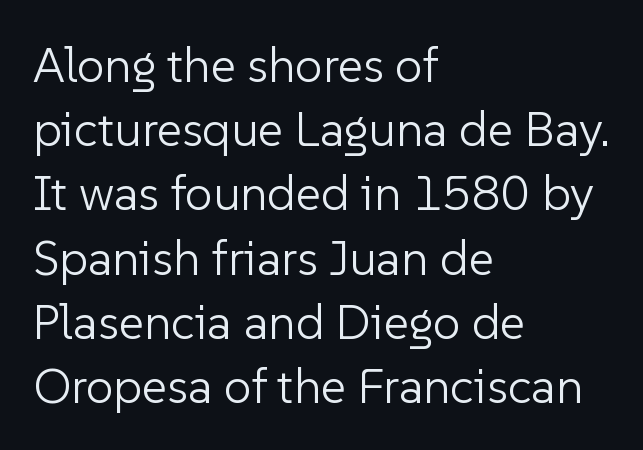
Q: Is the text bold? A: No.
Q: Is the text italic (slanted)? A: No, it is upright.
Q: Is the typeface a serif or a sans-serif typeface? A: Sans-serif.
Q: Is the text underlined? A: No.
Q: How is the paragraph aligned? A: Left-aligned.
Q: Is the spacing between letters normal or unusually wide? A: Normal.
Q: Is the spacing between lines tight, normal or loose? A: Normal.
Q: Width (condensed, normal, or wide)? A: Normal.
Q: Stroke contrast? A: Low.
Q: x-height? A: Medium.
Q: Monospaced? A: No.
